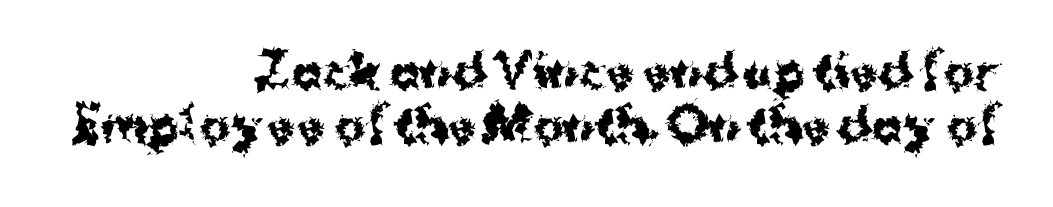
{"serif": "no", "italic": "no", "bold": "yes", "weight": "bold", "width": "normal", "stroke_contrast": "medium", "x_height": "medium", "monospaced": "no", "underline": "no", "align": "right", "line_spacing_ratio": 1.17, "letter_spacing": "normal", "letter_spacing_em": 0.0, "glyph_px": 46}
